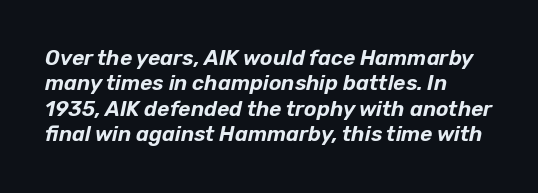
Q: Is the text italic (slanted)? A: Yes, it leans right by about 12 degrees.
Q: Is the text underlined? A: No.
Q: How is the paragraph aligned? A: Left-aligned.
Q: Is the spacing between letters normal or unusually wide? A: Normal.
